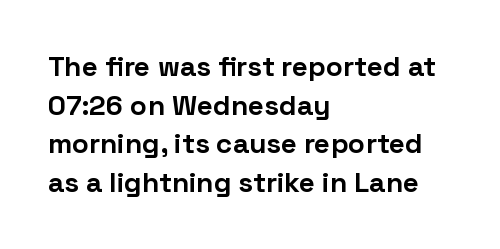
Q: Is the text bold? A: Yes.
Q: Is the text italic (slanted)? A: No, it is upright.
Q: Is the typeface a serif or a sans-serif typeface? A: Sans-serif.
Q: Is the text underlined? A: No.
Q: How is the paragraph aligned? A: Left-aligned.
Q: Is the spacing between letters normal or unusually wide? A: Normal.
Q: Is the spacing between lines tight, normal or loose? A: Normal.
Q: Width (condensed, normal, or wide)? A: Normal.
Q: Stroke contrast? A: Low.
Q: x-height? A: Medium.
Q: Monospaced? A: No.
